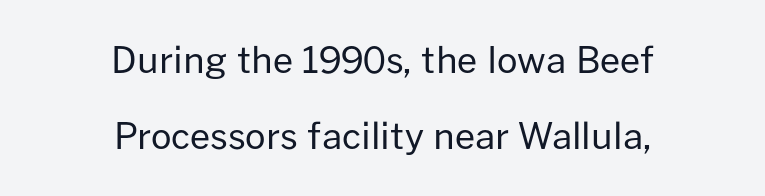
{"serif": "no", "italic": "no", "bold": "no", "weight": "regular", "width": "normal", "stroke_contrast": "low", "x_height": "medium", "monospaced": "no", "underline": "no", "align": "center", "line_spacing": "loose", "line_spacing_ratio": 2.1, "letter_spacing": "normal", "letter_spacing_em": 0.0, "glyph_px": 36}
